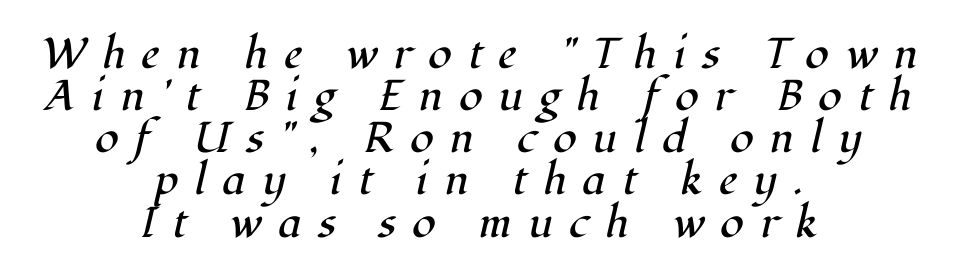
{"serif": "yes", "italic": "yes", "lean": "right", "slant_degrees": 12, "bold": "no", "weight": "regular", "width": "normal", "stroke_contrast": "high", "x_height": "medium", "monospaced": "no", "underline": "no", "align": "center", "line_spacing": "tight", "line_spacing_ratio": 0.98, "letter_spacing": "wide", "letter_spacing_em": 0.38, "glyph_px": 43}
